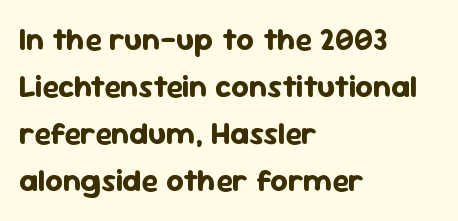
Q: Is the text bold? A: Yes.
Q: Is the text italic (slanted)? A: No, it is upright.
Q: Is the typeface a serif or a sans-serif typeface? A: Sans-serif.
Q: Is the text underlined? A: No.
Q: How is the paragraph aligned? A: Left-aligned.
Q: Is the spacing between letters normal or unusually wide? A: Normal.
Q: Is the spacing between lines tight, normal or loose? A: Normal.
Q: Width (condensed, normal, or wide)? A: Normal.
Q: Stroke contrast? A: Low.
Q: x-height? A: Medium.
Q: Monospaced? A: No.
